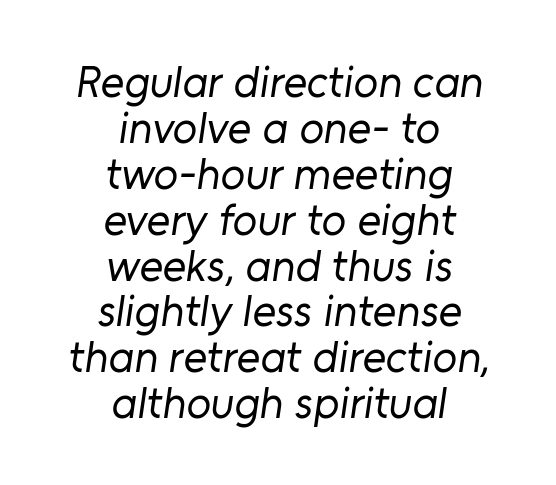
Q: Is the text bold? A: No.
Q: Is the typeface a serif or a sans-serif typeface? A: Sans-serif.
Q: Is the text underlined? A: No.
Q: How is the paragraph aligned? A: Centered.
Q: Is the spacing between letters normal or unusually wide? A: Normal.
Q: Is the spacing between lines tight, normal or loose? A: Tight.
Q: Width (condensed, normal, or wide)? A: Normal.
Q: Stroke contrast? A: Low.
Q: x-height? A: Medium.
Q: Monospaced? A: No.
